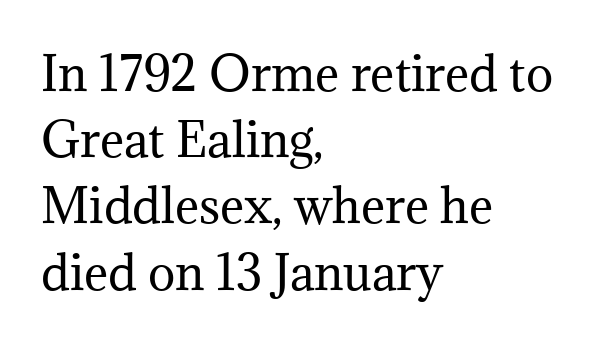
Q: Is the text bold? A: No.
Q: Is the text italic (slanted)? A: No, it is upright.
Q: Is the typeface a serif or a sans-serif typeface? A: Serif.
Q: Is the text underlined? A: No.
Q: How is the paragraph aligned? A: Left-aligned.
Q: Is the spacing between letters normal or unusually wide? A: Normal.
Q: Is the spacing between lines tight, normal or loose? A: Normal.
Q: Width (condensed, normal, or wide)? A: Normal.
Q: Stroke contrast? A: Medium.
Q: x-height? A: Medium.
Q: Monospaced? A: No.
